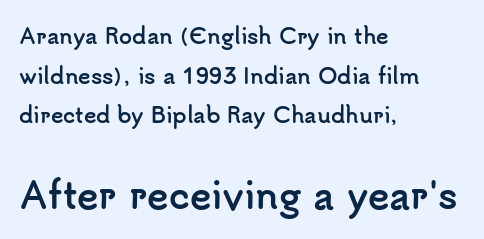
Nobody drew a line under any word here. Typographically, this falls in the sans-serif category. Character size in the trailing block exceeds that of the leading block. This is roman type, the default non-slanted kind. Compared with a centered layout, this one pins lines to the left instead.
